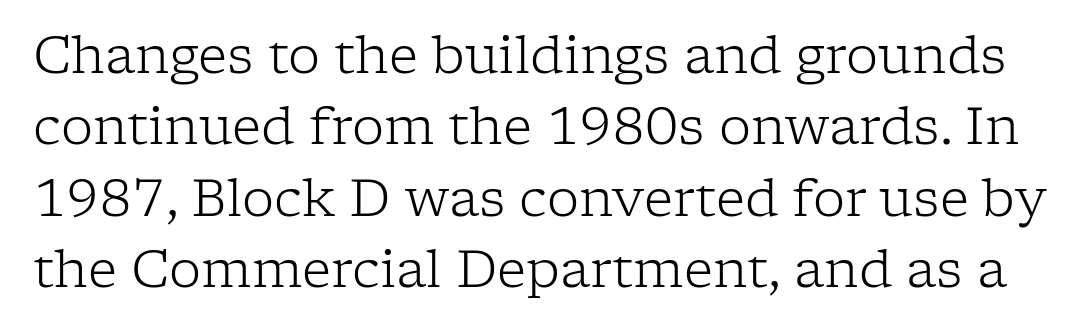
The image shows 51 px light serif type, upright; set normal line spacing (1.4x), normal letter spacing, not underlined; low stroke contrast and a medium x-height.
